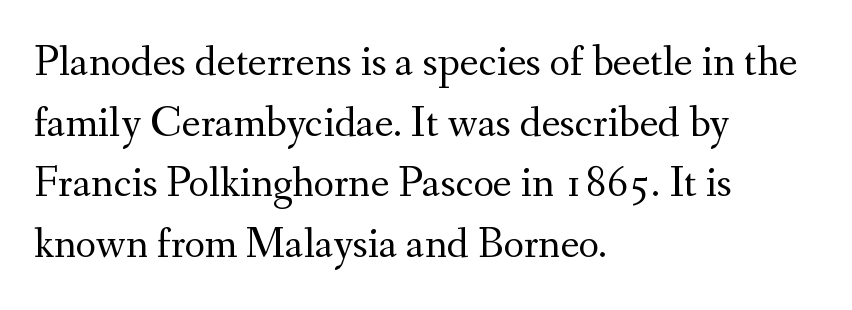
{"serif": "yes", "italic": "no", "bold": "no", "weight": "regular", "width": "normal", "stroke_contrast": "medium", "x_height": "small", "monospaced": "no", "underline": "no", "align": "left", "line_spacing": "normal", "line_spacing_ratio": 1.38, "letter_spacing": "normal", "letter_spacing_em": 0.0, "glyph_px": 44}
